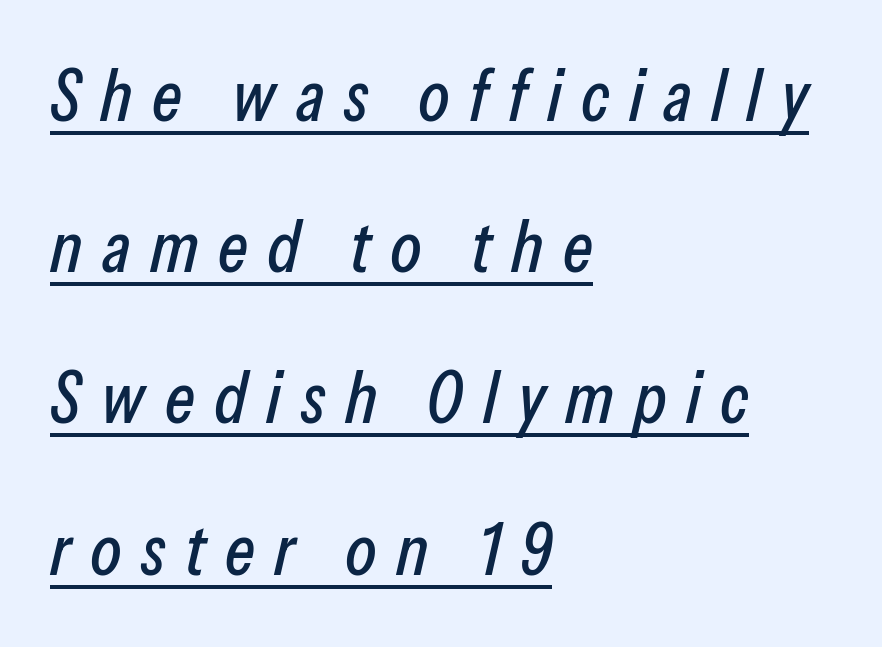
Q: Is the text italic (slanted)? A: Yes, it leans right by about 13 degrees.
Q: Is the text underlined? A: Yes.
Q: How is the paragraph aligned? A: Left-aligned.
Q: Is the spacing between letters normal or unusually wide? A: Unusually wide.
Q: Is the spacing between lines tight, normal or loose? A: Loose.
Q: Width (condensed, normal, or wide)? A: Condensed.
Q: Stroke contrast? A: Low.
Q: x-height? A: Medium.
Q: Monospaced? A: No.
